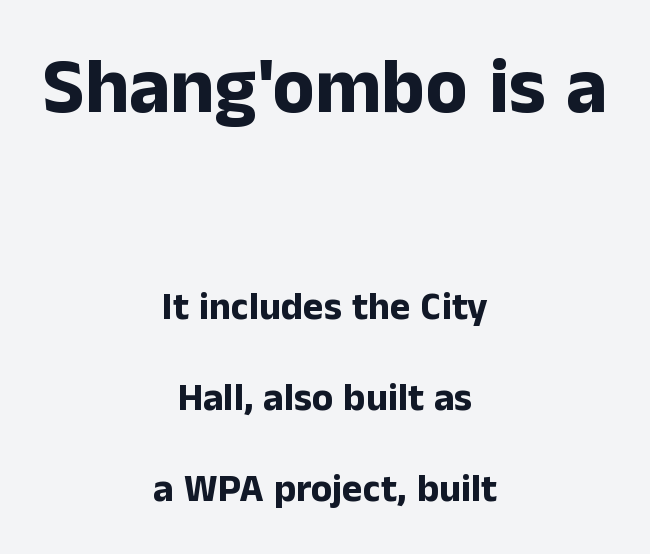
Q: Is the text bold? A: Yes.
Q: Is the text italic (slanted)? A: No, it is upright.
Q: Is the typeface a serif or a sans-serif typeface? A: Sans-serif.
Q: Is the text underlined? A: No.
Q: How is the paragraph aligned? A: Centered.
Q: Is the spacing between letters normal or unusually wide? A: Normal.
Q: Is the spacing between lines tight, normal or loose? A: Loose.
Q: Which block of text is set in a larger size, the first (top) or the second (bottom)? A: The first (top) one.
Q: Width (condensed, normal, or wide)? A: Normal.
Q: Stroke contrast? A: Low.
Q: x-height? A: Medium.
Q: Monospaced? A: No.
